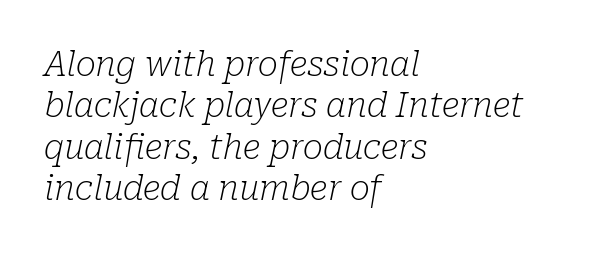
The compositor pushed each line to the left boundary. Honestly, there is no underline to notice here at all. Varying glyph widths throughout — classic text-font behaviour. Heaviness? Minimal to ordinary, like unemphasized prose. The axis of the letterforms is tilted away from vertical. The rendering shows small feet on the letterforms — a serif design.
